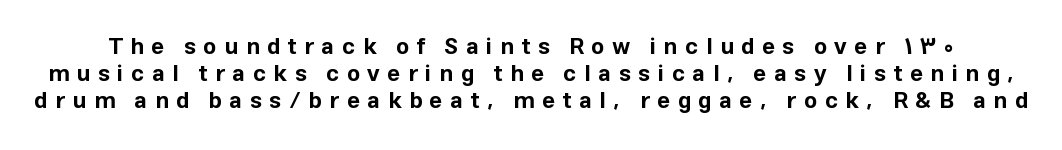
Q: Is the text bold? A: Yes.
Q: Is the text italic (slanted)? A: No, it is upright.
Q: Is the text underlined? A: No.
Q: Is the spacing between letters normal or unusually wide? A: Unusually wide.
